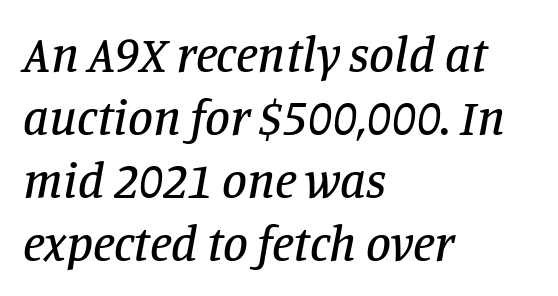
Q: Is the text italic (slanted)? A: Yes, it leans right by about 11 degrees.
Q: Is the typeface a serif or a sans-serif typeface? A: Serif.
Q: Is the text underlined? A: No.
Q: How is the paragraph aligned? A: Left-aligned.
Q: Is the spacing between letters normal or unusually wide? A: Normal.
Q: Is the spacing between lines tight, normal or loose? A: Normal.
Q: Width (condensed, normal, or wide)? A: Normal.
Q: Stroke contrast? A: Low.
Q: x-height? A: Large.
Q: Monospaced? A: No.
